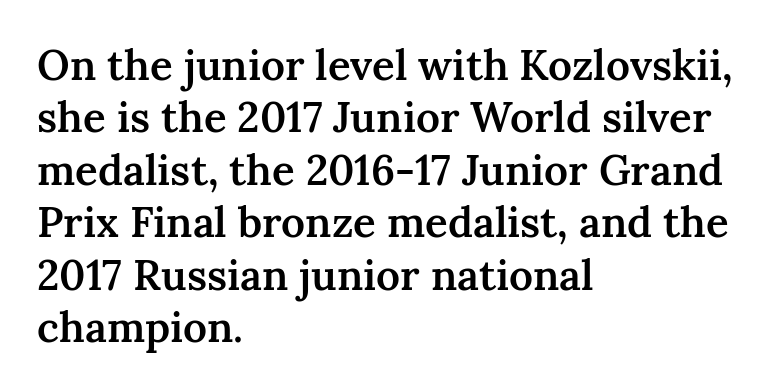
Q: Is the text bold? A: Semi-bold.
Q: Is the text italic (slanted)? A: No, it is upright.
Q: Is the typeface a serif or a sans-serif typeface? A: Serif.
Q: Is the text underlined? A: No.
Q: How is the paragraph aligned? A: Left-aligned.
Q: Is the spacing between letters normal or unusually wide? A: Normal.
Q: Is the spacing between lines tight, normal or loose? A: Normal.
Q: Width (condensed, normal, or wide)? A: Normal.
Q: Stroke contrast? A: Medium.
Q: x-height? A: Medium.
Q: Monospaced? A: No.
